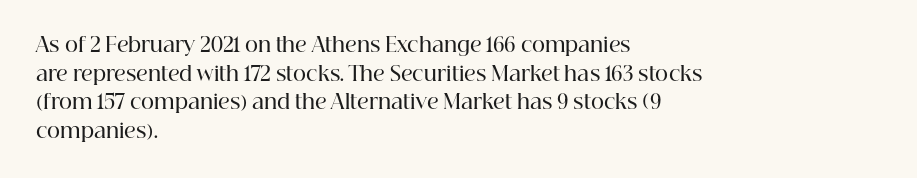
Q: Is the text bold? A: Semi-bold.
Q: Is the text italic (slanted)? A: No, it is upright.
Q: Is the text underlined? A: No.
Q: How is the paragraph aligned? A: Left-aligned.
Q: Is the spacing between letters normal or unusually wide? A: Normal.
Q: Is the spacing between lines tight, normal or loose? A: Normal.
